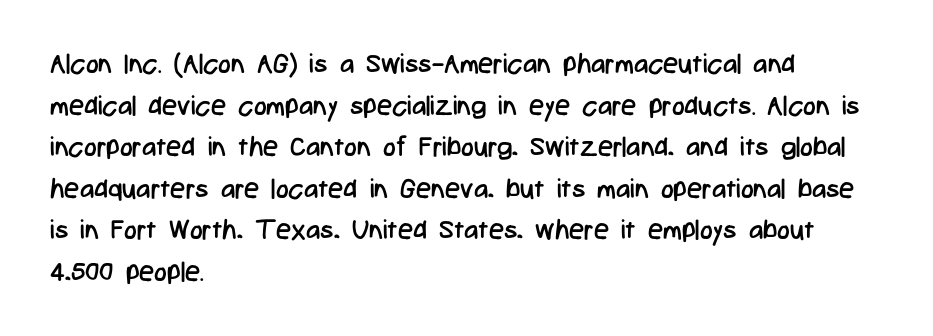
{"italic": "no", "bold": "no", "underline": "no", "align": "left", "line_spacing": "normal", "line_spacing_ratio": 1.54, "letter_spacing": "normal", "letter_spacing_em": 0.0, "glyph_px": 27}
